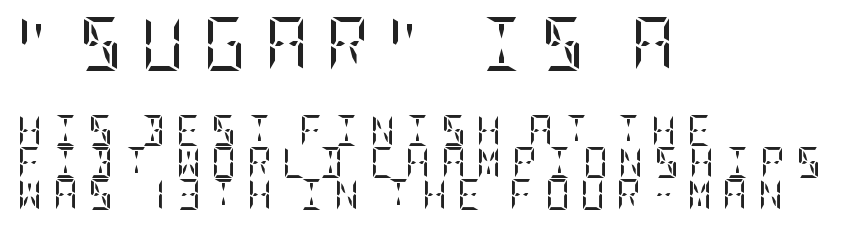
Q: Is the text bold? A: No.
Q: Is the text italic (slanted)? A: No, it is upright.
Q: Is the typeface a serif or a sans-serif typeface? A: Serif.
Q: Is the text underlined? A: No.
Q: How is the paragraph aligned? A: Left-aligned.
Q: Is the spacing between letters normal or unusually wide? A: Unusually wide.
Q: Is the spacing between lines tight, normal or loose? A: Tight.
Q: Which block of text is set in a larger size, the first (top) or the second (bottom)? A: The first (top) one.
Q: Width (condensed, normal, or wide)? A: Condensed.
Q: Stroke contrast? A: Low.
Q: x-height? A: Large.
